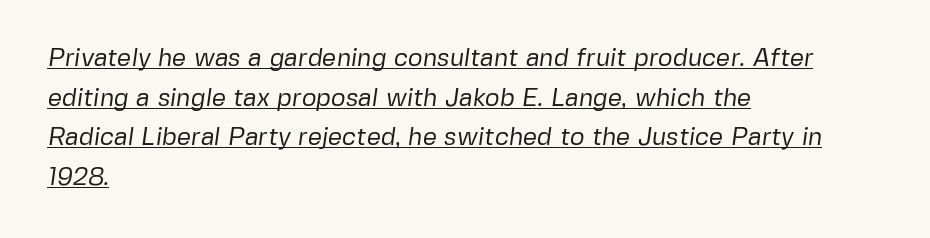
Compared with typical paragraphs, the rows here are spaced about the same. The gaps between neighbouring characters are ordinary and unremarkable. Descenders here cross a horizontal rule under the line. Every row of glyphs begins at an identical x-position on the left. Ink coverage per letter is moderate at most.
